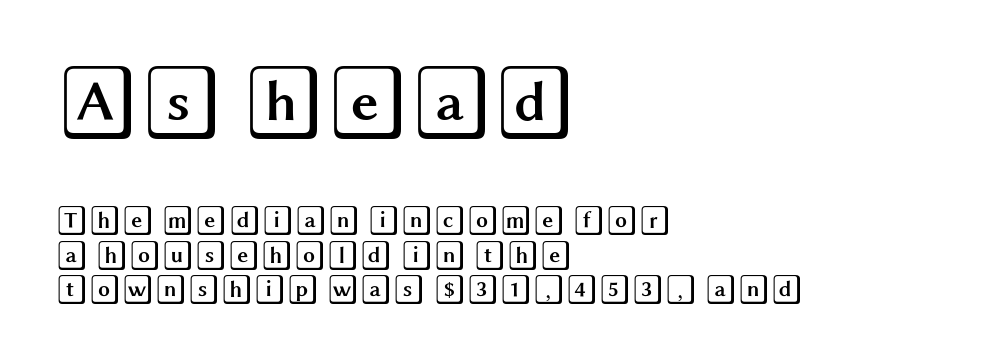
Q: Is the text italic (slanted)? A: No, it is upright.
Q: Is the text underlined? A: No.
Q: How is the paragraph aligned? A: Left-aligned.
Q: Is the spacing between letters normal or unusually wide? A: Normal.
Q: Is the spacing between lines tight, normal or loose? A: Tight.
Q: Which block of text is set in a larger size, the first (top) or the second (bottom)? A: The first (top) one.
Q: Width (condensed, normal, or wide)? A: Wide.
Q: x-height? A: Large.
